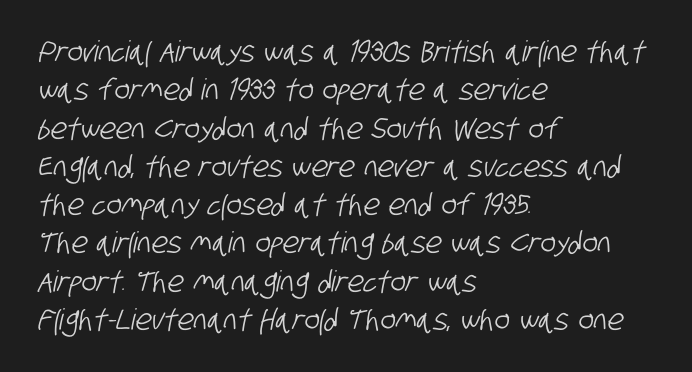
The image shows 29 px condensed sans-serif type; set left-aligned, normal line spacing (1.32x), normal letter spacing, not underlined; low stroke contrast and a large x-height.
